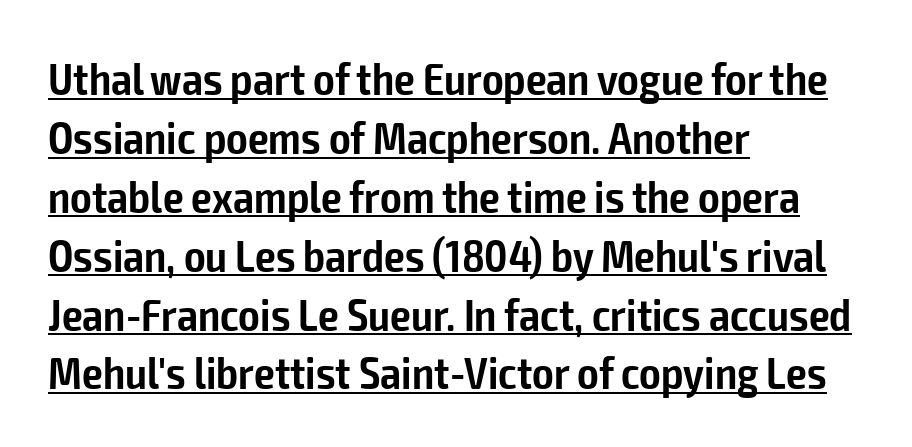
{"serif": "no", "italic": "no", "bold": "semi", "weight": "semibold", "width": "condensed", "stroke_contrast": "low", "x_height": "medium", "monospaced": "no", "underline": "yes", "align": "left", "line_spacing": "normal", "line_spacing_ratio": 1.28, "letter_spacing": "normal", "letter_spacing_em": 0.0, "glyph_px": 46}
